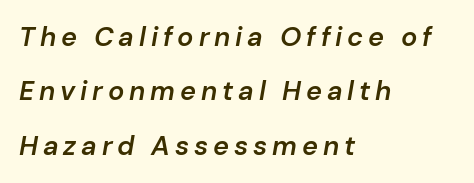
The image shows 27 px text type, italic (leaning right); set left-aligned, loose line spacing (2.01x), not underlined.
